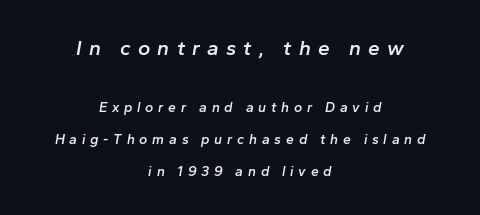
{"italic": "yes", "lean": "right", "slant_degrees": 10, "bold": "semi", "underline": "no", "align": "center", "line_spacing": "loose", "line_spacing_ratio": 2.26, "letter_spacing": "wide", "letter_spacing_em": 0.34, "larger_block": "first", "size_ratio": 1.5, "glyph_px": 21}
